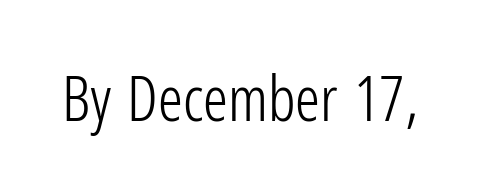
{"serif": "no", "italic": "no", "bold": "no", "weight": "light", "width": "condensed", "stroke_contrast": "low", "x_height": "medium", "monospaced": "no", "underline": "no", "letter_spacing": "normal", "letter_spacing_em": 0.0, "glyph_px": 62}
